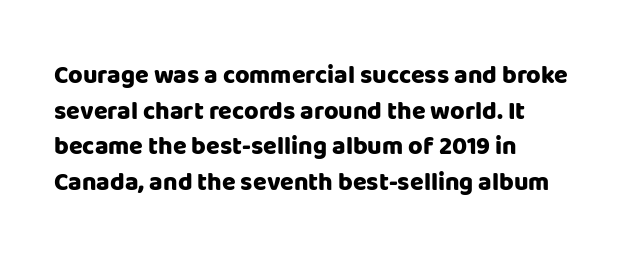
The image shows 25 px bold type, upright; set left-aligned, normal line spacing (1.43x), normal letter spacing, not underlined.
